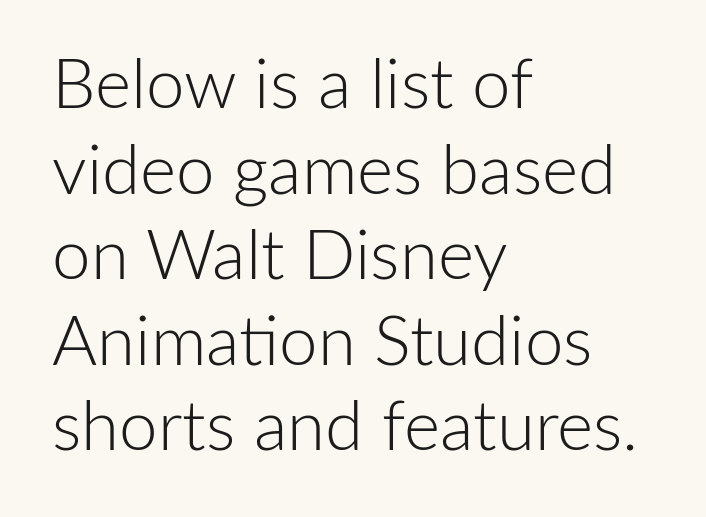
{"serif": "no", "italic": "no", "bold": "no", "weight": "light", "width": "normal", "stroke_contrast": "low", "x_height": "medium", "monospaced": "no", "underline": "no", "align": "left", "line_spacing_ratio": 1.24, "letter_spacing": "normal", "letter_spacing_em": 0.0, "glyph_px": 69}
